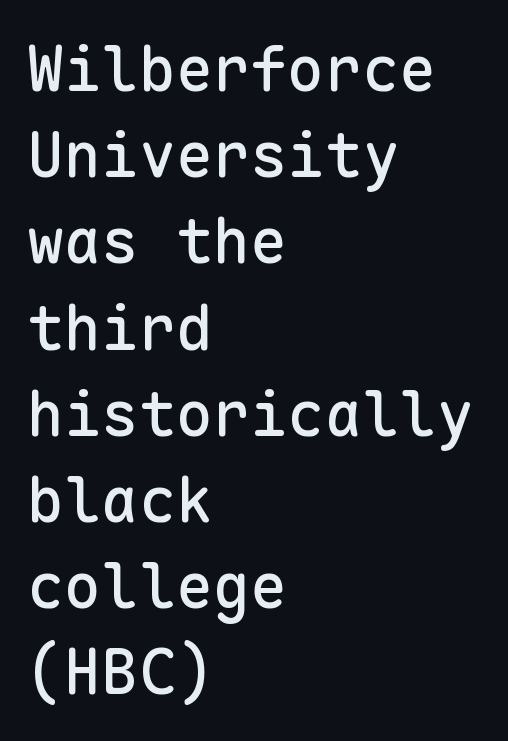
Italic: no, the glyphs are upright roman. Glyph-to-glyph distance matches everyday printed text. The space beneath each line is pristine and unruled. The typesetter chose a ragged-right arrangement here.
